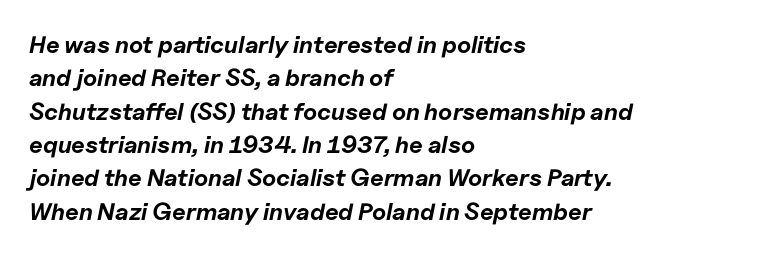
Is the type bold? Yes — the strokes are clearly thick and heavy. The passage shown leans; its letterforms are oblique. Underline: absent. The face used here is rendered with its standard letterfit.
